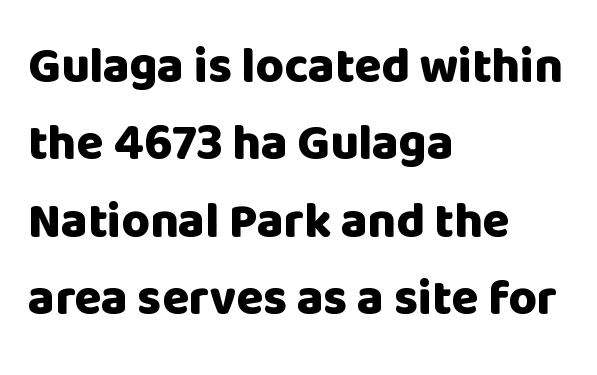
{"serif": "no", "italic": "no", "bold": "yes", "weight": "heavy", "width": "normal", "stroke_contrast": "low", "x_height": "large", "monospaced": "no", "underline": "no", "align": "left", "line_spacing": "normal", "line_spacing_ratio": 1.58, "letter_spacing": "normal", "letter_spacing_em": 0.0, "glyph_px": 49}
